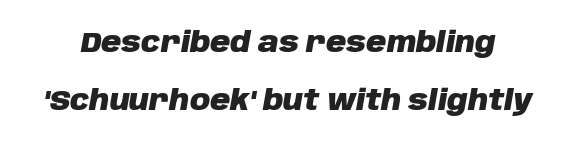
Rule under the text: the space is simply empty. On the weight axis this lands at bold, roughly 700. The face used here is proportionally spaced, like ordinary book or web type. The glyphs look as if they've been sheared to an angle.
